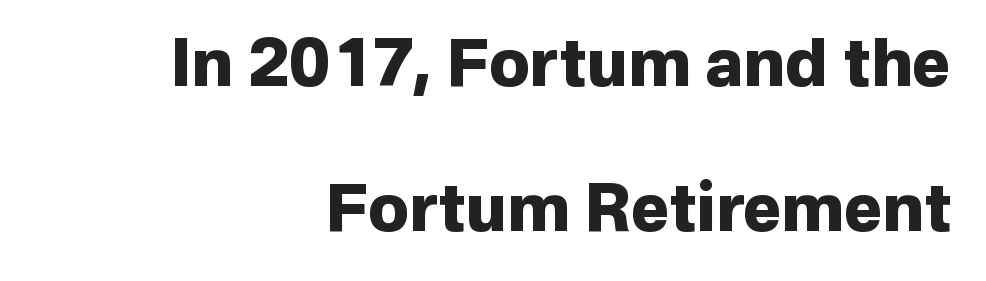
The image shows 65 px heavy sans-serif type, upright; set right-aligned, loose line spacing (2.23x), normal letter spacing, not underlined; low stroke contrast and a medium x-height.
